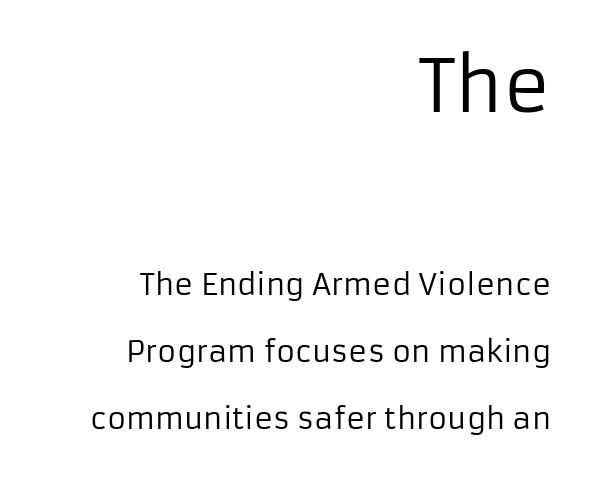
The image shows 72 px regular-weight sans-serif type, upright; set right-aligned, loose line spacing (2.32x), normal letter spacing, not underlined; the first (top) block is 2.48x larger; low stroke contrast and a medium x-height.
